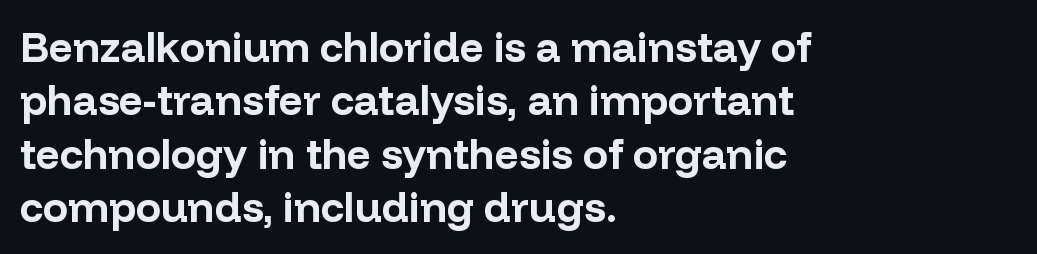
The image shows 42 px bold sans-serif type, upright; set left-aligned, normal line spacing (1.27x), normal letter spacing, not underlined; low stroke contrast and a medium x-height.
